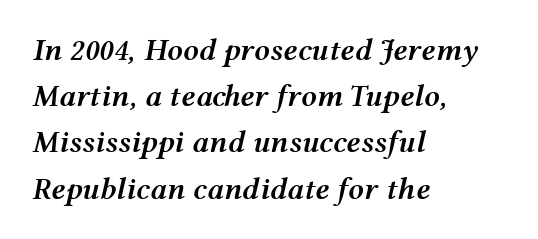
The image shows 31 px semibold, wide type, italic (leaning right); set left-aligned, normal line spacing (1.49x), normal letter spacing, not underlined; medium stroke contrast and a medium x-height.
